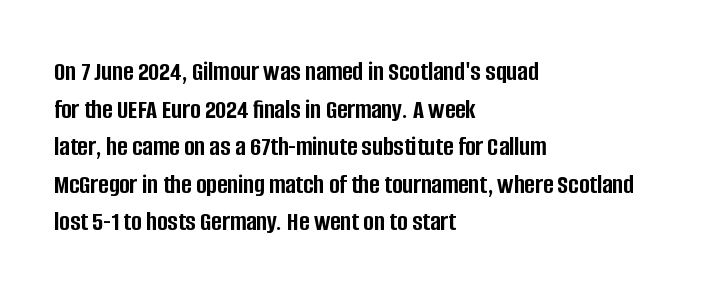
The image shows 28 px semibold, condensed sans-serif type, upright; set left-aligned, normal line spacing (1.34x), normal letter spacing, not underlined; low stroke contrast and a large x-height.
